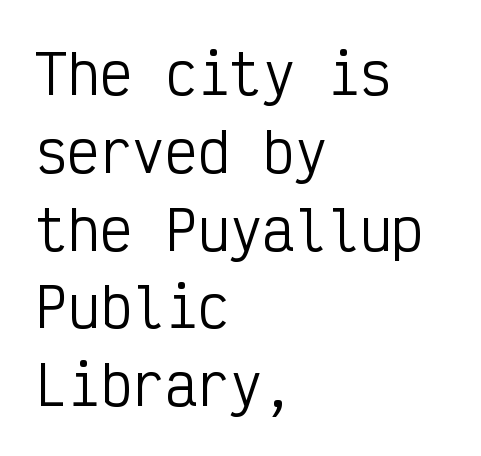
The image shows 54 px regular-weight, condensed sans-serif type, upright, monospaced; set left-aligned, normal line spacing (1.44x), normal letter spacing, not underlined; low stroke contrast and a medium x-height.
